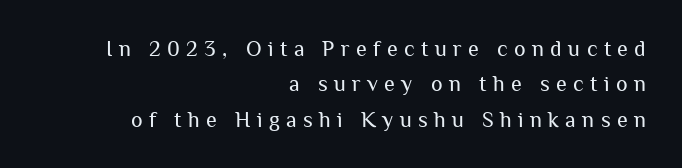
The text block is weighted toward the right margin, trailing off unevenly leftward. Characters remain perfectly vertical along every line. The glyphs are unaccompanied by any horizontal stroke below them. The tracking jumps out immediately: characters are airy and widely separated.
